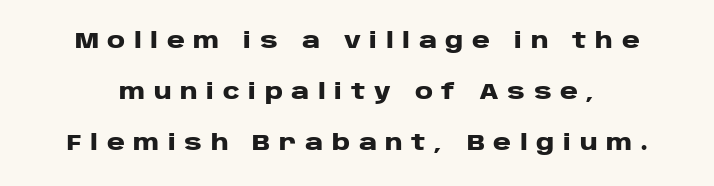
{"italic": "no", "bold": "yes", "underline": "no", "line_spacing": "loose", "line_spacing_ratio": 2.31, "letter_spacing": "wide", "letter_spacing_em": 0.39, "glyph_px": 22}
